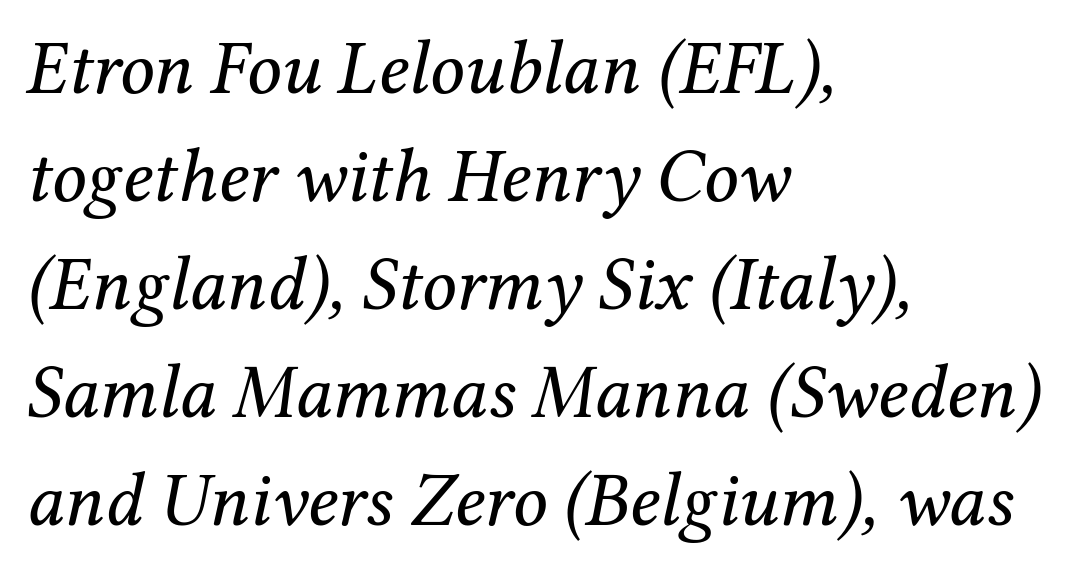
Q: Is the text bold? A: No.
Q: Is the text italic (slanted)? A: Yes, it leans right by about 12 degrees.
Q: Is the typeface a serif or a sans-serif typeface? A: Serif.
Q: Is the text underlined? A: No.
Q: How is the paragraph aligned? A: Left-aligned.
Q: Is the spacing between letters normal or unusually wide? A: Normal.
Q: Is the spacing between lines tight, normal or loose? A: Normal.
Q: Width (condensed, normal, or wide)? A: Normal.
Q: Stroke contrast? A: Medium.
Q: x-height? A: Medium.
Q: Monospaced? A: No.
